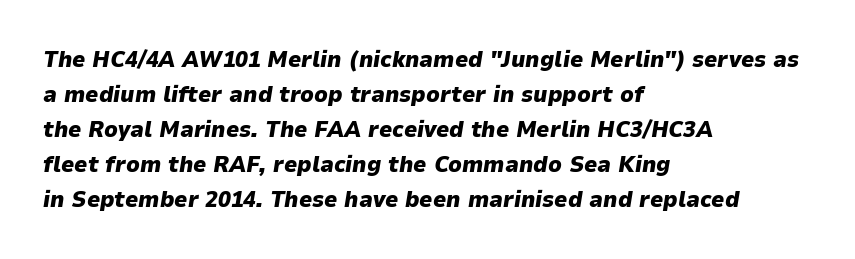
Q: Is the text bold? A: Yes.
Q: Is the text italic (slanted)? A: Yes, it leans right by about 9 degrees.
Q: Is the text underlined? A: No.
Q: How is the paragraph aligned? A: Left-aligned.
Q: Is the spacing between letters normal or unusually wide? A: Normal.
Q: Is the spacing between lines tight, normal or loose? A: Normal.
